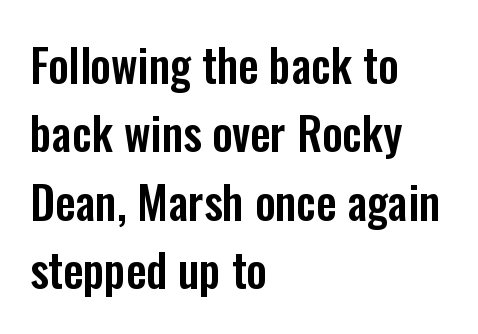
{"serif": "no", "italic": "no", "width": "condensed", "stroke_contrast": "low", "x_height": "medium", "monospaced": "no", "underline": "no", "align": "left", "line_spacing": "normal", "line_spacing_ratio": 1.52, "letter_spacing": "normal", "letter_spacing_em": 0.0, "glyph_px": 45}
